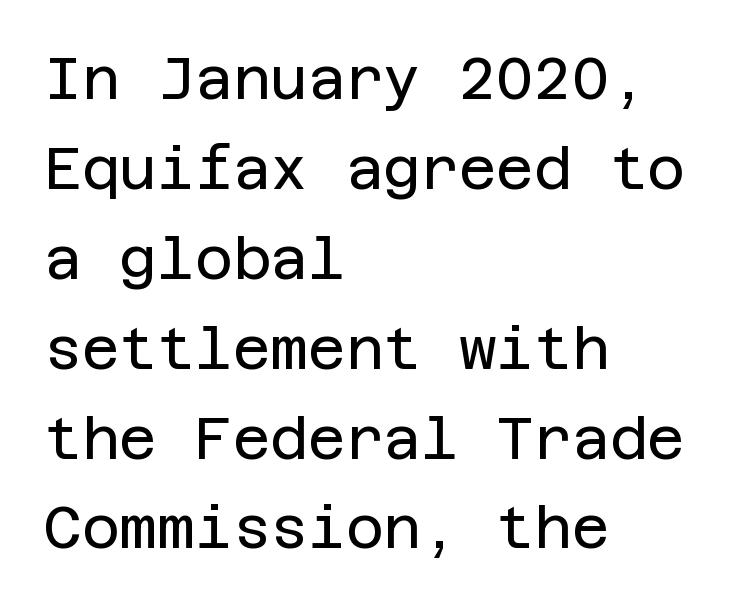
{"serif": "no", "italic": "no", "bold": "no", "weight": "regular", "width": "normal", "stroke_contrast": "low", "x_height": "large", "underline": "no", "align": "left", "line_spacing": "normal", "line_spacing_ratio": 1.55, "letter_spacing": "normal", "letter_spacing_em": 0.0, "glyph_px": 58}
